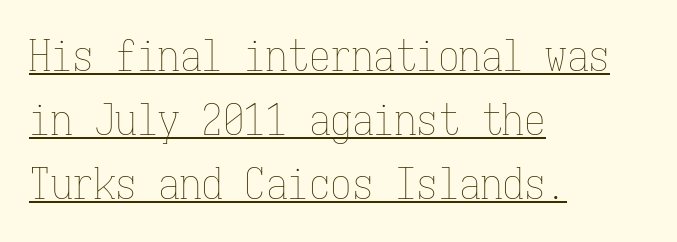
Q: Is the text bold? A: No.
Q: Is the text italic (slanted)? A: No, it is upright.
Q: Is the text underlined? A: Yes.
Q: How is the paragraph aligned? A: Left-aligned.
Q: Is the spacing between letters normal or unusually wide? A: Normal.
Q: Is the spacing between lines tight, normal or loose? A: Normal.
Q: Width (condensed, normal, or wide)? A: Condensed.
Q: Stroke contrast? A: Low.
Q: x-height? A: Medium.
Q: Monospaced? A: Yes.
